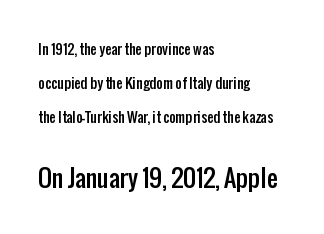
{"italic": "no", "underline": "no", "align": "left", "line_spacing": "loose", "line_spacing_ratio": 2.42, "letter_spacing": "normal", "letter_spacing_em": 0.0, "larger_block": "second", "size_ratio": 1.71, "glyph_px": 24}
